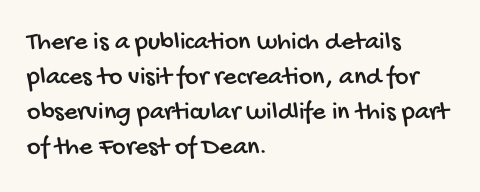
Q: Is the text underlined? A: No.
Q: How is the paragraph aligned? A: Left-aligned.
Q: Is the spacing between letters normal or unusually wide? A: Normal.
Q: Is the spacing between lines tight, normal or loose? A: Normal.
